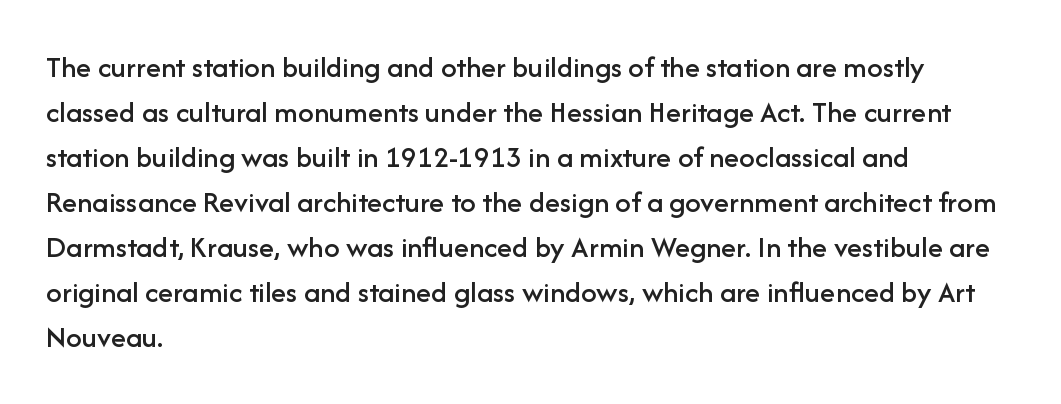
The image shows 31 px sans-serif type, upright; set left-aligned, normal line spacing (1.45x), normal letter spacing, not underlined; low stroke contrast and a medium x-height.
